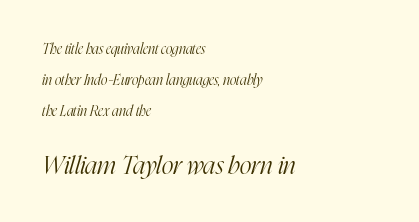
Q: Is the text bold? A: No.
Q: Is the text italic (slanted)? A: Yes, it leans right by about 16 degrees.
Q: Is the text underlined? A: No.
Q: How is the paragraph aligned? A: Left-aligned.
Q: Is the spacing between letters normal or unusually wide? A: Normal.
Q: Is the spacing between lines tight, normal or loose? A: Loose.
Q: Which block of text is set in a larger size, the first (top) or the second (bottom)? A: The second (bottom) one.
